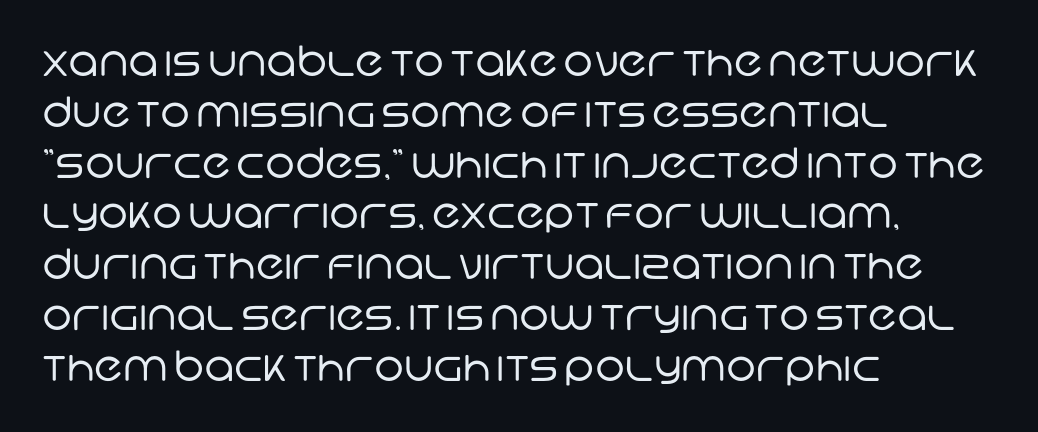
The image shows 42 px regular-weight sans-serif type; set left-aligned, line spacing 1.21x, normal letter spacing, not underlined; low stroke contrast and a large x-height.
